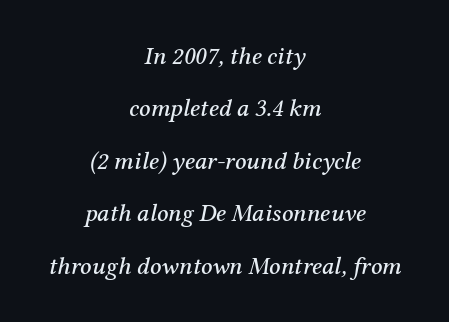
Q: Is the text italic (slanted)? A: Yes, it leans right by about 12 degrees.
Q: Is the text underlined? A: No.
Q: How is the paragraph aligned? A: Centered.
Q: Is the spacing between letters normal or unusually wide? A: Normal.
Q: Is the spacing between lines tight, normal or loose? A: Loose.
